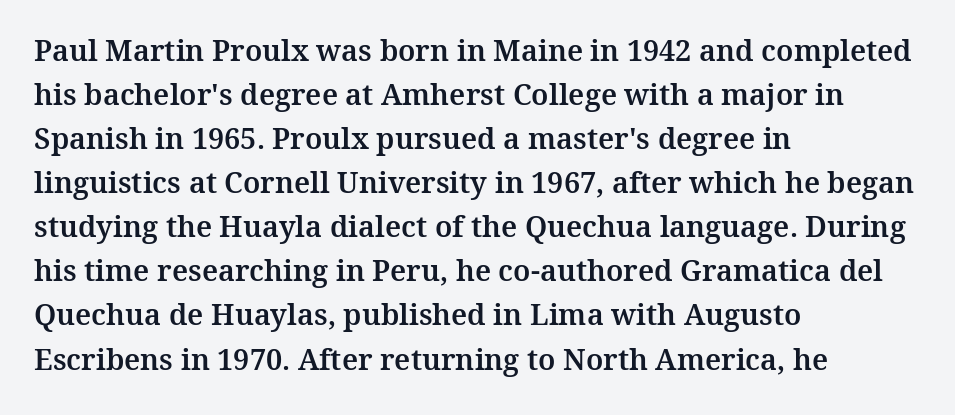
Q: Is the text italic (slanted)? A: No, it is upright.
Q: Is the typeface a serif or a sans-serif typeface? A: Serif.
Q: Is the text underlined? A: No.
Q: How is the paragraph aligned? A: Left-aligned.
Q: Is the spacing between letters normal or unusually wide? A: Normal.
Q: Is the spacing between lines tight, normal or loose? A: Normal.
Q: Width (condensed, normal, or wide)? A: Normal.
Q: Stroke contrast? A: Medium.
Q: x-height? A: Medium.
Q: Monospaced? A: No.
